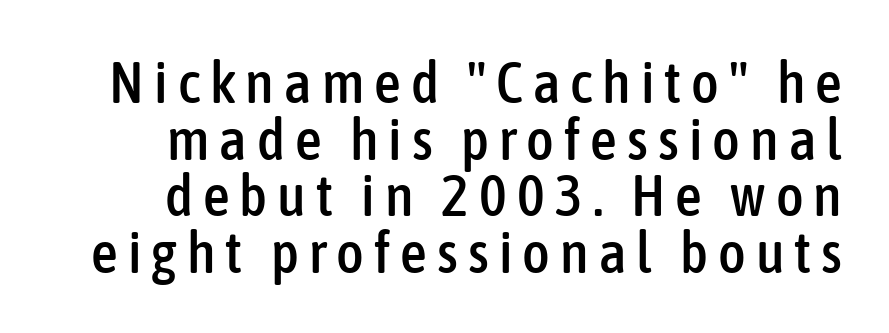
Posture: upright roman. Do the characters align in a grid? No, the font is proportional. Anything drawn beneath the words? Only blank space. Regarding serifs, this sample does without them. The block of text is dense from top to bottom, with scant space between rows.
